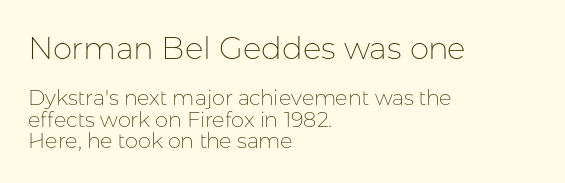
The image shows 31 px thin sans-serif type, upright; set left-aligned, tight line spacing (1.02x), normal letter spacing, not underlined; the first (top) block is 1.48x larger; low stroke contrast and a medium x-height.
